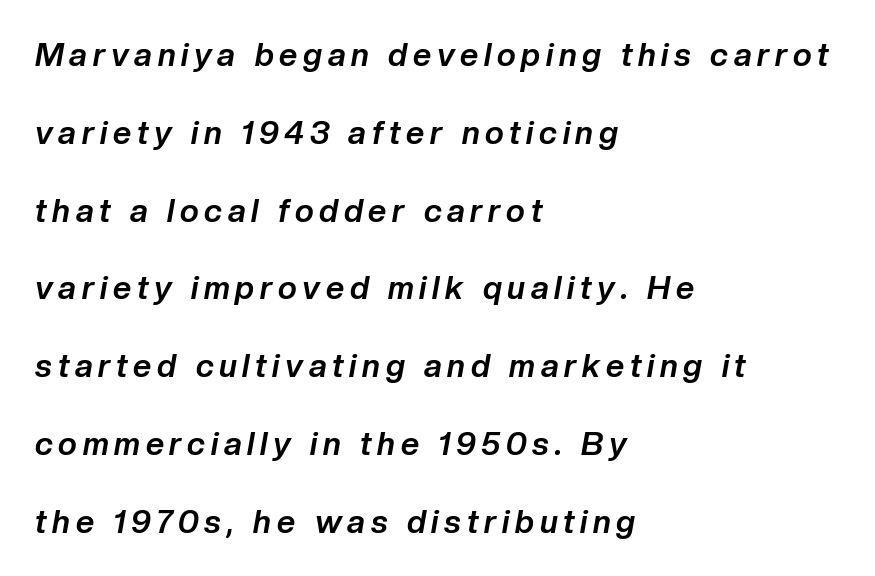
The image shows 32 px bold type, italic (leaning right); set left-aligned, loose line spacing (2.43x), not underlined; low stroke contrast and a medium x-height.
